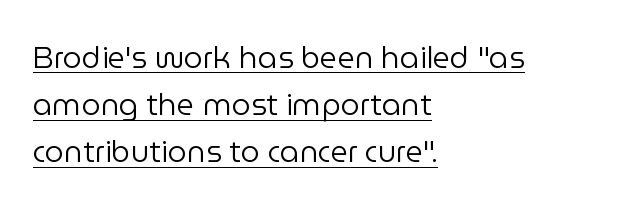
The image shows 30 px regular-weight sans-serif type, upright; set left-aligned, normal line spacing (1.57x), normal letter spacing, underlined; low stroke contrast and a medium x-height.
